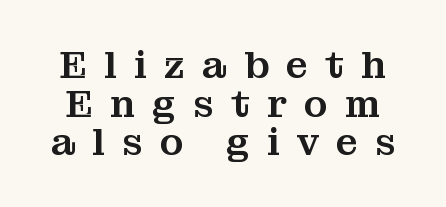
The image shows 39 px serif type, upright; set tight line spacing (0.99x), unusually wide letter spacing (+0.43 em), not underlined; medium stroke contrast and a medium x-height.
